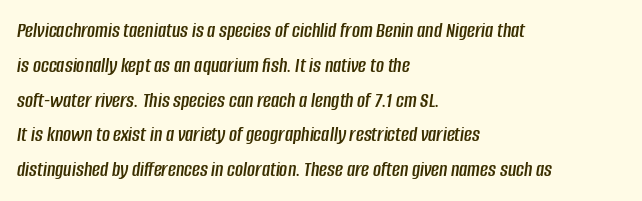
{"italic": "yes", "lean": "right", "slant_degrees": 8, "underline": "no", "align": "left", "line_spacing": "normal", "line_spacing_ratio": 1.58, "letter_spacing": "normal", "letter_spacing_em": 0.0, "glyph_px": 22}
